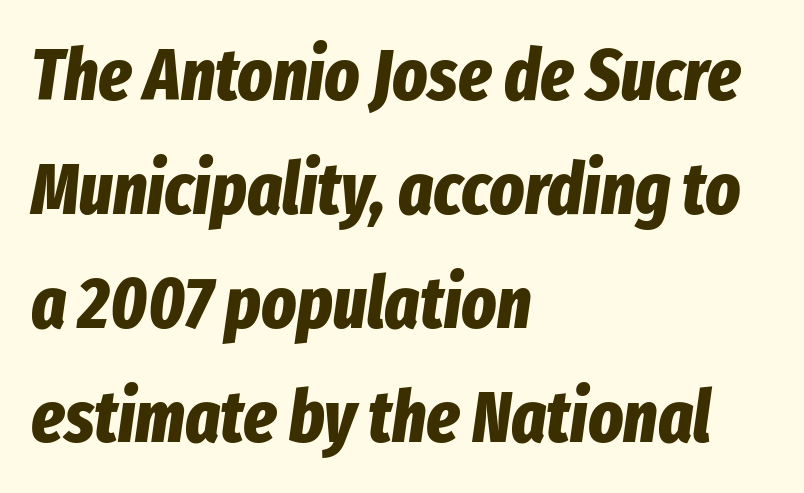
{"italic": "yes", "lean": "right", "slant_degrees": 8, "bold": "yes", "weight": "bold", "width": "condensed", "stroke_contrast": "low", "x_height": "medium", "monospaced": "no", "underline": "no", "align": "left", "line_spacing": "normal", "line_spacing_ratio": 1.56, "letter_spacing": "normal", "letter_spacing_em": 0.0, "glyph_px": 73}
